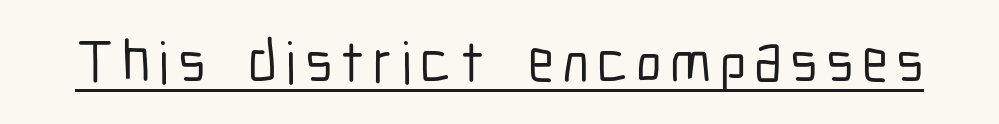
The typesetter has applied underlining to the passage shown. Letterform terminals end flat and unadorned throughout the passage. Italic? Not at all — the glyphs are vertical. The passage shown is typed in a proportional face where columns would drift.
